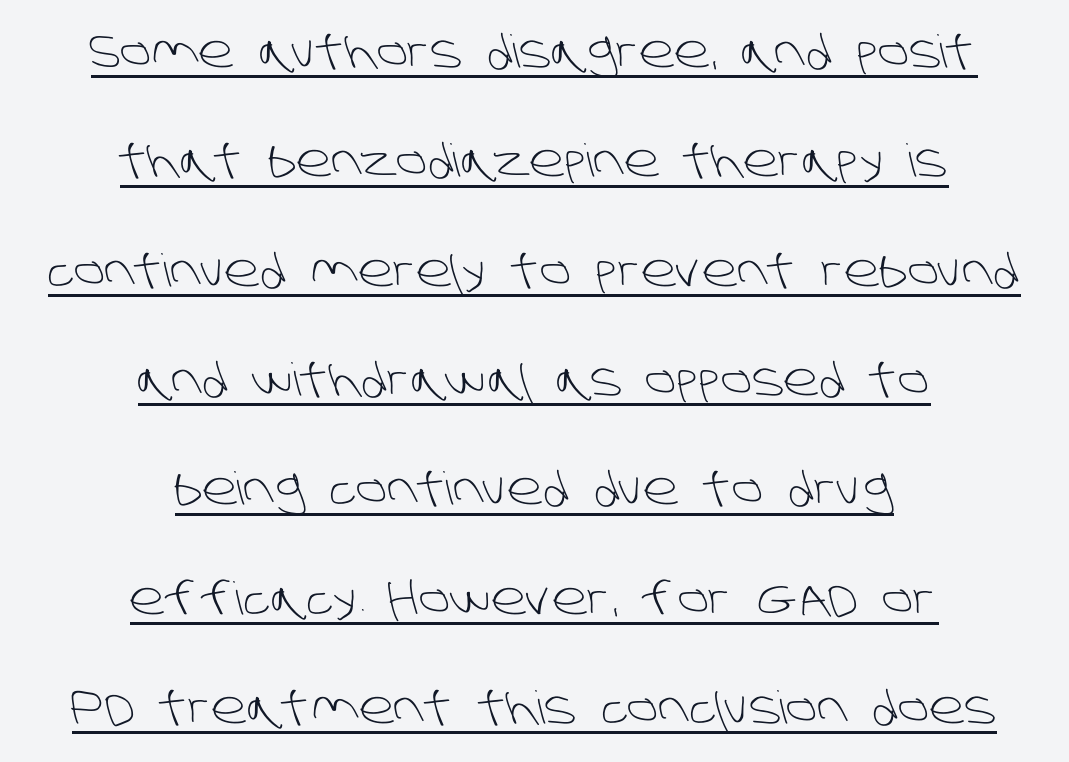
Widely set lines give the paragraph a tall, airy silhouette. No letter is thick-stroked: the sample isn't bold. Proportional: the letters do not fall into vertical columns. The face used here appears with an underline applied. The designer went with a sans here, leaving each stem footless. These lines stack symmetrically, like a column narrowing and widening about its center.
